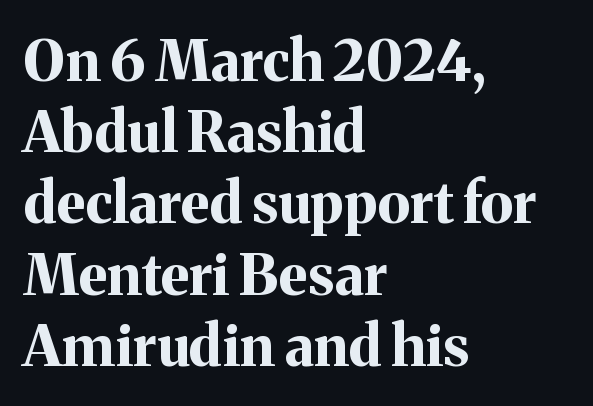
Q: Is the text bold? A: Yes.
Q: Is the text italic (slanted)? A: No, it is upright.
Q: Is the typeface a serif or a sans-serif typeface? A: Serif.
Q: Is the text underlined? A: No.
Q: How is the paragraph aligned? A: Left-aligned.
Q: Is the spacing between letters normal or unusually wide? A: Normal.
Q: Is the spacing between lines tight, normal or loose? A: Normal.
Q: Width (condensed, normal, or wide)? A: Normal.
Q: Stroke contrast? A: Medium.
Q: x-height? A: Medium.
Q: Monospaced? A: No.
